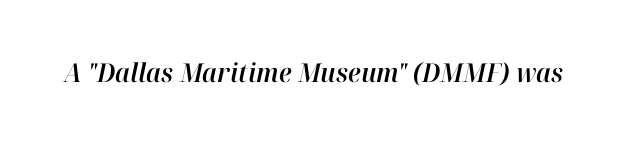
Q: Is the text italic (slanted)? A: Yes, it leans right by about 12 degrees.
Q: Is the text underlined? A: No.
Q: Is the spacing between letters normal or unusually wide? A: Normal.
